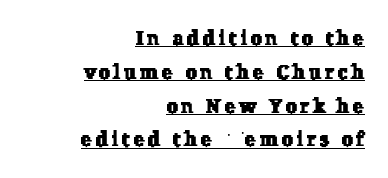
{"underline": "yes", "align": "right", "line_spacing": "normal", "line_spacing_ratio": 1.69, "glyph_px": 20}
